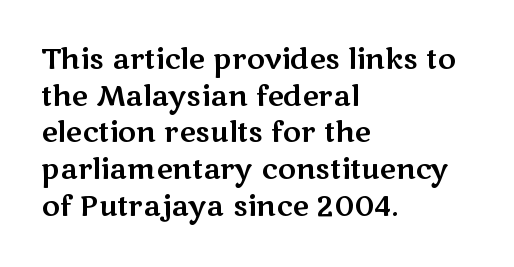
Q: Is the text italic (slanted)? A: No, it is upright.
Q: Is the typeface a serif or a sans-serif typeface? A: Sans-serif.
Q: Is the text underlined? A: No.
Q: How is the paragraph aligned? A: Left-aligned.
Q: Is the spacing between letters normal or unusually wide? A: Normal.
Q: Is the spacing between lines tight, normal or loose? A: Normal.
Q: Width (condensed, normal, or wide)? A: Wide.
Q: Stroke contrast? A: Medium.
Q: x-height? A: Medium.
Q: Monospaced? A: No.
